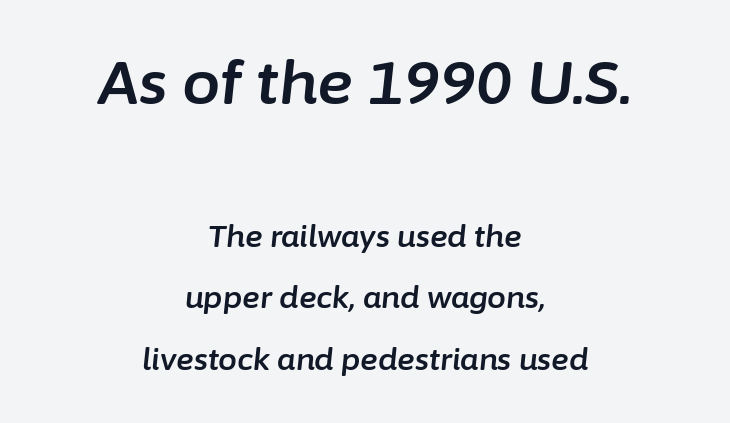
The paragraph shown floats in the horizontal middle. The passage shown is typed in a proportional face where columns would drift. The face used here appears at its bigger size in the upper chunk. Leading is clearly above the norm, producing a sparse column.
